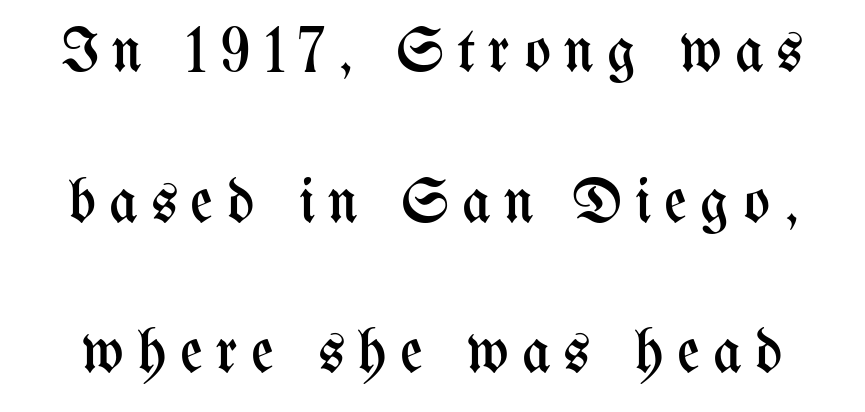
Q: Is the text bold? A: No.
Q: Is the text italic (slanted)? A: No, it is upright.
Q: Is the text underlined? A: No.
Q: Is the spacing between letters normal or unusually wide? A: Unusually wide.
Q: Is the spacing between lines tight, normal or loose? A: Loose.
Q: Width (condensed, normal, or wide)? A: Condensed.
Q: Stroke contrast? A: Medium.
Q: x-height? A: Medium.
Q: Monospaced? A: No.
